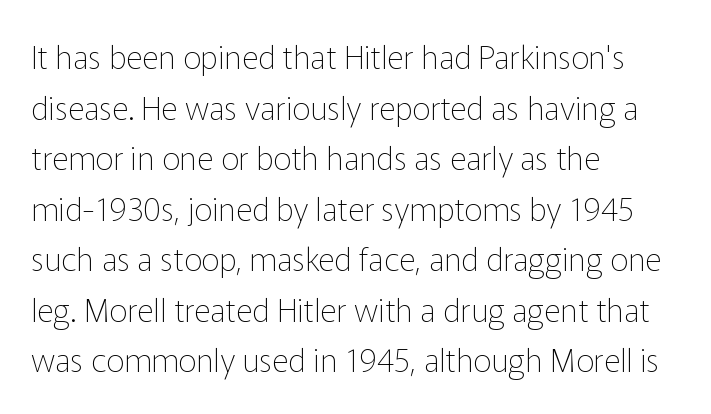
Think of a printed novel: that variable character pitch is what you see here. Leftover space on each line is placed entirely after the last word. On a weight scale, this lands at 450 or below. The space beneath each line is pristine and unruled.
